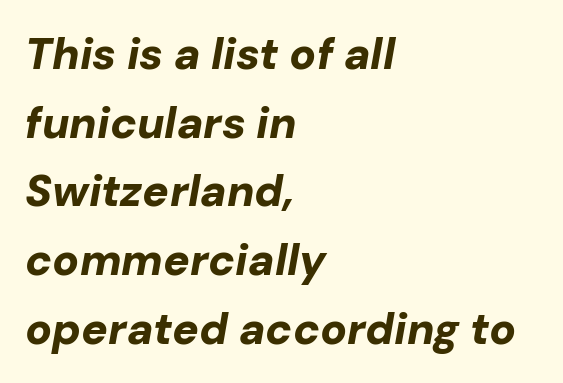
Q: Is the text bold? A: Yes.
Q: Is the text italic (slanted)? A: Yes, it leans right by about 10 degrees.
Q: Is the text underlined? A: No.
Q: How is the paragraph aligned? A: Left-aligned.
Q: Is the spacing between letters normal or unusually wide? A: Normal.
Q: Is the spacing between lines tight, normal or loose? A: Normal.
Q: Width (condensed, normal, or wide)? A: Normal.
Q: Stroke contrast? A: Low.
Q: x-height? A: Medium.
Q: Monospaced? A: No.
